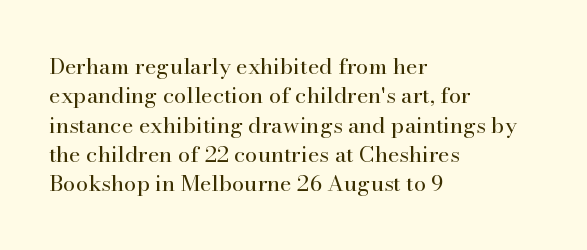
Q: Is the text bold? A: No.
Q: Is the text italic (slanted)? A: No, it is upright.
Q: Is the text underlined? A: No.
Q: How is the paragraph aligned? A: Left-aligned.
Q: Is the spacing between letters normal or unusually wide? A: Normal.
Q: Is the spacing between lines tight, normal or loose? A: Normal.
